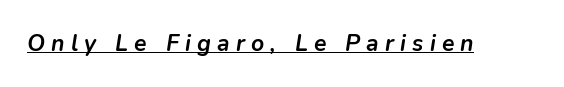
{"italic": "yes", "lean": "right", "slant_degrees": 9, "bold": "yes", "underline": "yes", "letter_spacing": "wide", "letter_spacing_em": 0.27, "glyph_px": 23}
